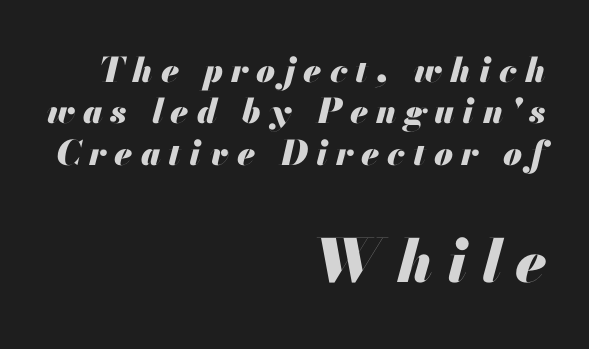
The image shows 59 px heavy type, italic (leaning right); set right-aligned, line spacing 1.22x, unusually wide letter spacing (+0.24 em), not underlined; the second (bottom) block is 1.74x larger; medium stroke contrast and a small x-height.
